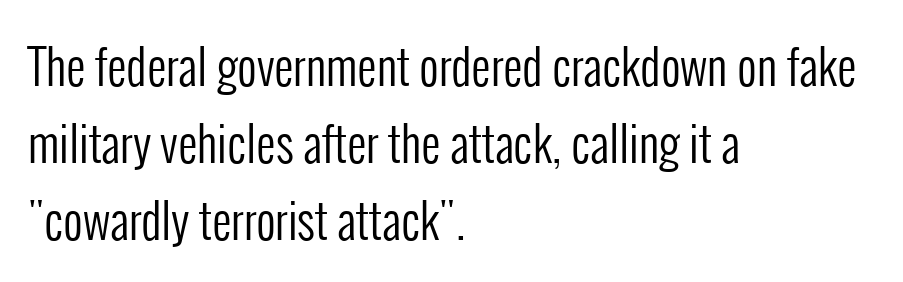
{"serif": "no", "italic": "no", "bold": "no", "weight": "regular", "width": "condensed", "stroke_contrast": "low", "x_height": "medium", "monospaced": "no", "underline": "no", "align": "left", "line_spacing": "normal", "line_spacing_ratio": 1.6, "letter_spacing": "normal", "letter_spacing_em": 0.0, "glyph_px": 48}
